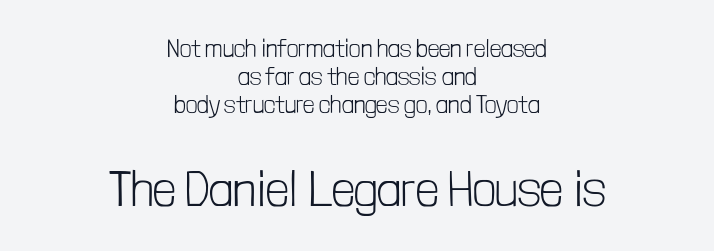
{"serif": "no", "italic": "no", "bold": "no", "weight": "light", "width": "condensed", "stroke_contrast": "low", "x_height": "medium", "monospaced": "no", "underline": "no", "align": "center", "line_spacing": "tight", "line_spacing_ratio": 1.13, "letter_spacing": "normal", "letter_spacing_em": 0.0, "larger_block": "second", "size_ratio": 2.0, "glyph_px": 50}
